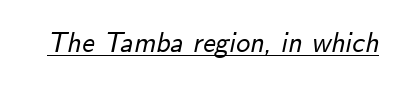
{"italic": "yes", "lean": "right", "slant_degrees": 12, "width": "normal", "stroke_contrast": "low", "x_height": "small", "monospaced": "no", "underline": "yes", "letter_spacing": "normal", "letter_spacing_em": 0.0, "glyph_px": 28}
